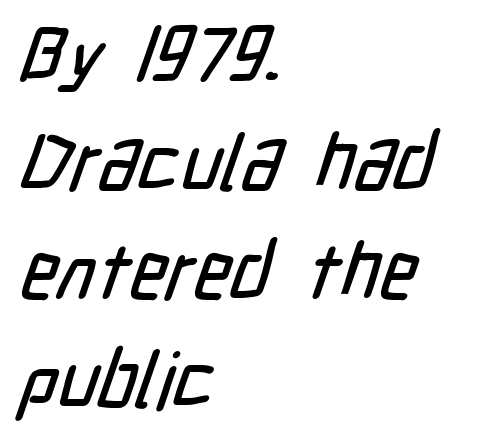
Q: Is the typeface a serif or a sans-serif typeface? A: Sans-serif.
Q: Is the text underlined? A: No.
Q: How is the paragraph aligned? A: Left-aligned.
Q: Is the spacing between letters normal or unusually wide? A: Normal.
Q: Is the spacing between lines tight, normal or loose? A: Normal.
Q: Width (condensed, normal, or wide)? A: Condensed.
Q: Stroke contrast? A: Low.
Q: x-height? A: Medium.
Q: Monospaced? A: No.
